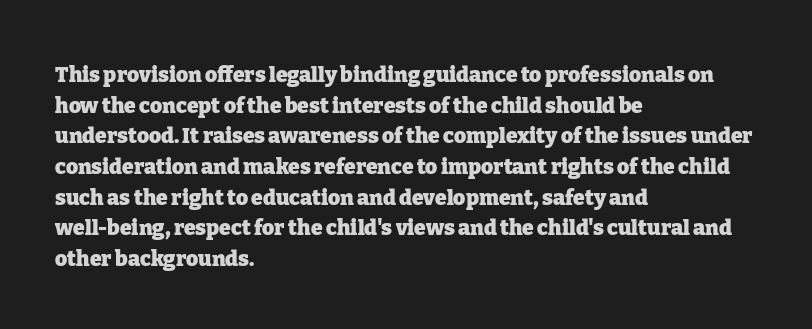
Q: Is the text bold? A: Yes.
Q: Is the text italic (slanted)? A: No, it is upright.
Q: Is the text underlined? A: No.
Q: How is the paragraph aligned? A: Left-aligned.
Q: Is the spacing between letters normal or unusually wide? A: Normal.
Q: Is the spacing between lines tight, normal or loose? A: Normal.
